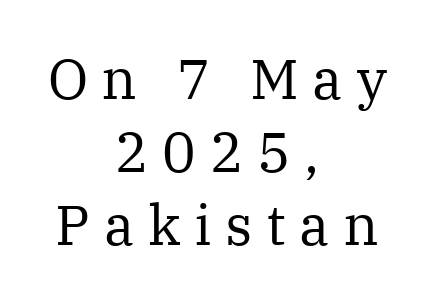
The image shows 56 px regular-weight serif type, upright; set centered, normal line spacing (1.3x), unusually wide letter spacing (+0.24 em), not underlined; medium stroke contrast and a medium x-height.
